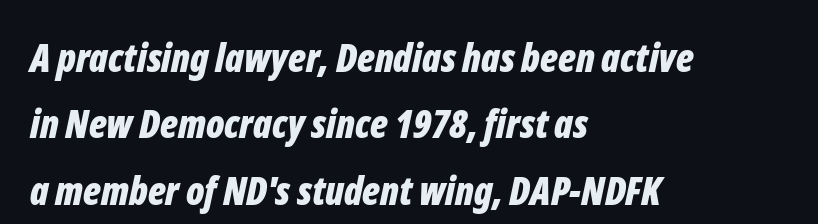
Q: Is the text bold? A: Yes.
Q: Is the text italic (slanted)? A: Yes, it leans right by about 12 degrees.
Q: Is the text underlined? A: No.
Q: How is the paragraph aligned? A: Left-aligned.
Q: Is the spacing between letters normal or unusually wide? A: Normal.
Q: Is the spacing between lines tight, normal or loose? A: Normal.
Q: Width (condensed, normal, or wide)? A: Condensed.
Q: Stroke contrast? A: Low.
Q: x-height? A: Medium.
Q: Monospaced? A: No.
